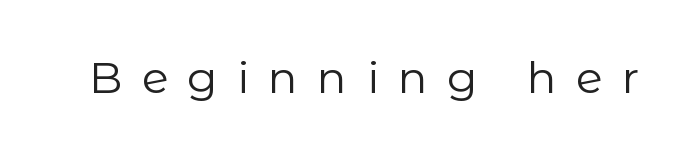
{"serif": "no", "italic": "no", "bold": "no", "weight": "regular", "width": "normal", "stroke_contrast": "low", "x_height": "medium", "monospaced": "no", "underline": "no", "letter_spacing": "wide", "letter_spacing_em": 0.44, "glyph_px": 44}
